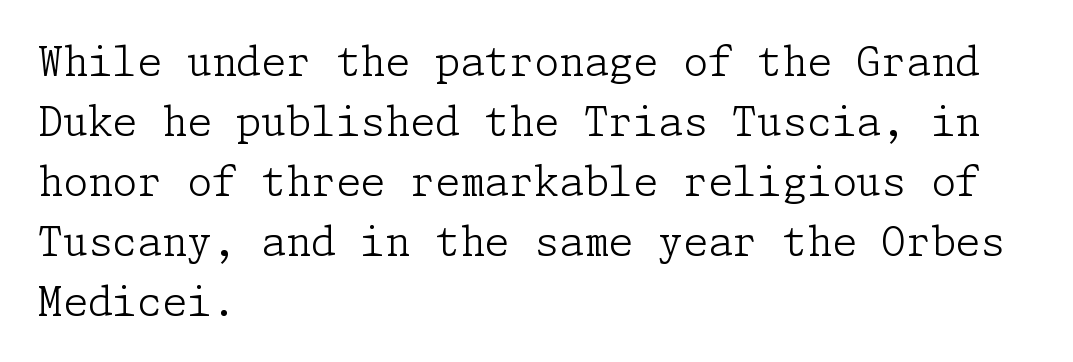
The image shows 40 px light serif type, upright; set left-aligned, normal line spacing (1.5x), normal letter spacing, not underlined; low stroke contrast and a medium x-height.
